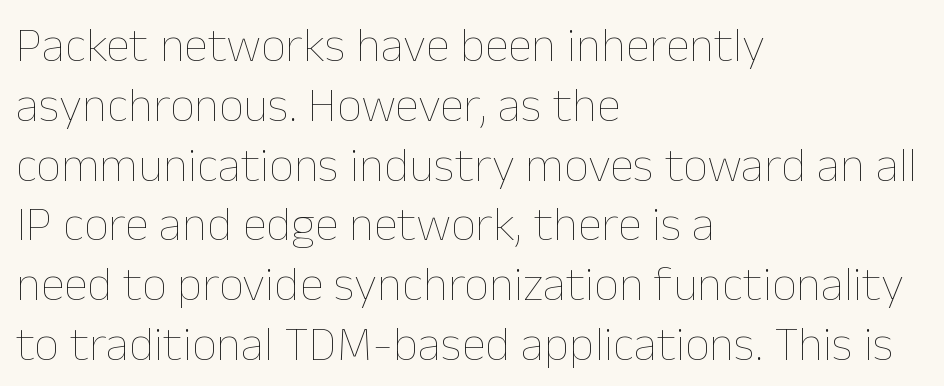
{"italic": "no", "bold": "no", "weight": "thin", "width": "normal", "stroke_contrast": "low", "x_height": "medium", "monospaced": "no", "underline": "no", "align": "left", "line_spacing_ratio": 1.22, "letter_spacing": "normal", "letter_spacing_em": 0.0, "glyph_px": 49}
